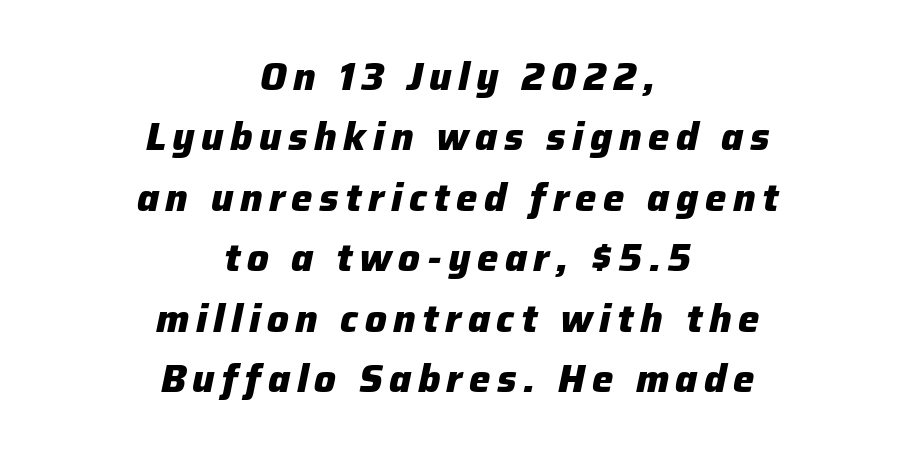
Q: Is the text bold? A: Yes.
Q: Is the text italic (slanted)? A: Yes, it leans right by about 12 degrees.
Q: Is the text underlined? A: No.
Q: How is the paragraph aligned? A: Centered.
Q: Is the spacing between lines tight, normal or loose? A: Normal.
Q: Width (condensed, normal, or wide)? A: Normal.
Q: Stroke contrast? A: Low.
Q: x-height? A: Medium.
Q: Monospaced? A: No.
